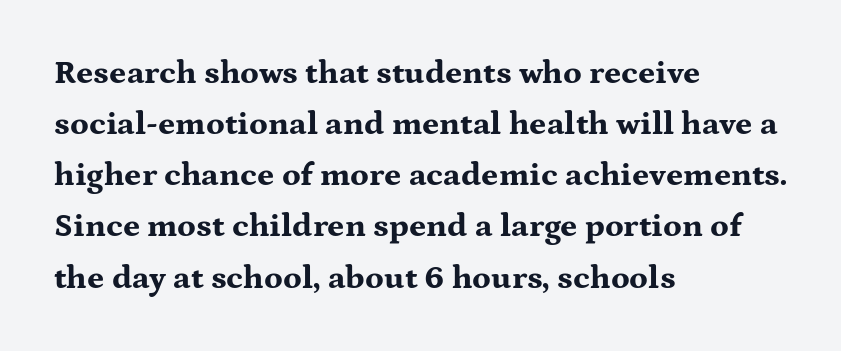
Think of a printed novel: that variable character pitch is what you see here. This rendering features lettering with no underline. The passage is arranged the way most books set body copy — flush left. These lines keep a tight, regular rhythm from letter to letter. Unlike italic type, these characters show no tilt at all.
